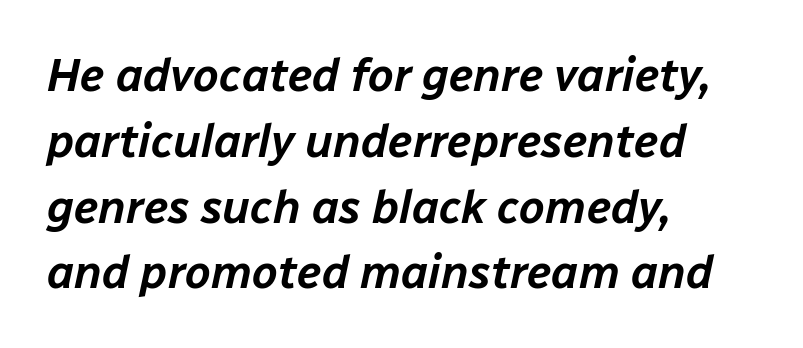
Q: Is the text italic (slanted)? A: Yes, it leans right by about 12 degrees.
Q: Is the text underlined? A: No.
Q: How is the paragraph aligned? A: Left-aligned.
Q: Is the spacing between letters normal or unusually wide? A: Normal.
Q: Is the spacing between lines tight, normal or loose? A: Normal.
Q: Width (condensed, normal, or wide)? A: Normal.
Q: Stroke contrast? A: Low.
Q: x-height? A: Medium.
Q: Monospaced? A: No.
